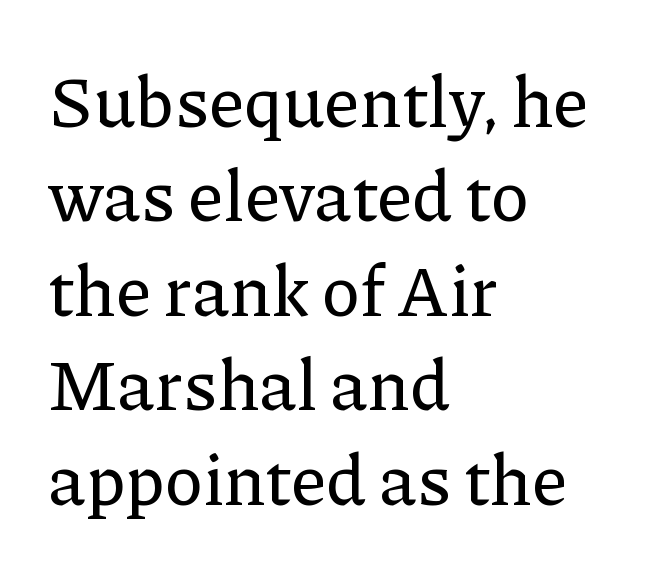
Q: Is the text italic (slanted)? A: No, it is upright.
Q: Is the typeface a serif or a sans-serif typeface? A: Serif.
Q: Is the text underlined? A: No.
Q: How is the paragraph aligned? A: Left-aligned.
Q: Is the spacing between letters normal or unusually wide? A: Normal.
Q: Is the spacing between lines tight, normal or loose? A: Normal.
Q: Width (condensed, normal, or wide)? A: Normal.
Q: Stroke contrast? A: Low.
Q: x-height? A: Medium.
Q: Monospaced? A: No.
